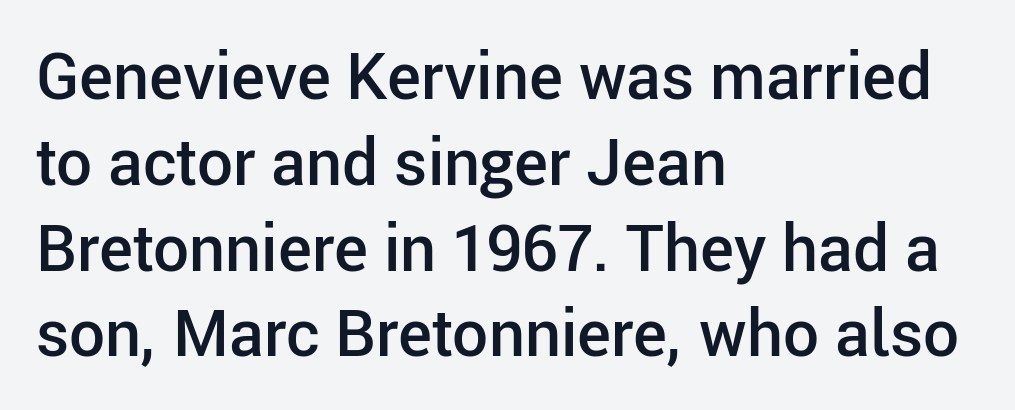
Nope, no serifs anywhere on these letters. Short note: letters normally spaced. Is the type bold? Partly — it's a semibold, heavier than regular but not fully bold. All the whitespace from short lines collects on the right. The vertical gap from one line to the next is medium.
